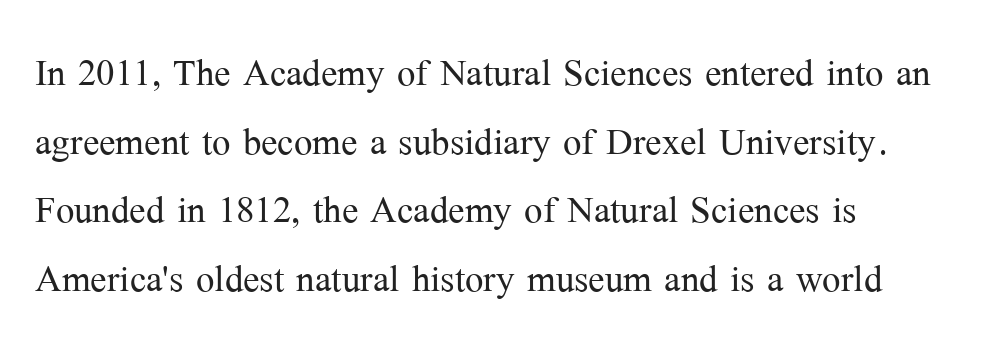
Q: Is the text bold? A: No.
Q: Is the text italic (slanted)? A: No, it is upright.
Q: Is the typeface a serif or a sans-serif typeface? A: Serif.
Q: Is the text underlined? A: No.
Q: How is the paragraph aligned? A: Left-aligned.
Q: Is the spacing between letters normal or unusually wide? A: Normal.
Q: Is the spacing between lines tight, normal or loose? A: Normal.
Q: Width (condensed, normal, or wide)? A: Normal.
Q: Stroke contrast? A: Medium.
Q: x-height? A: Medium.
Q: Monospaced? A: No.
